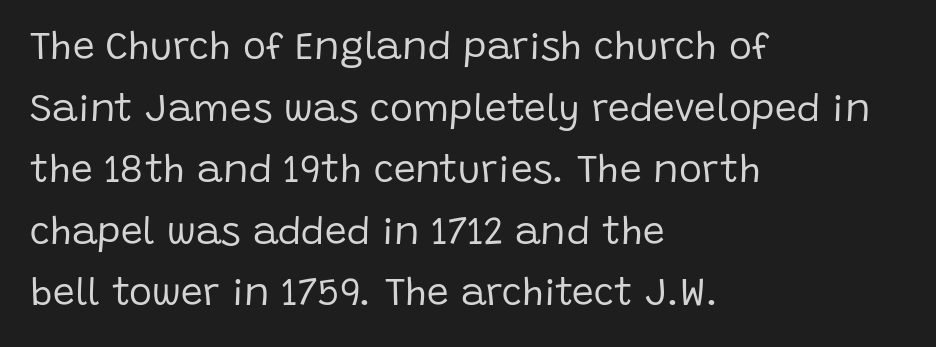
Q: Is the text bold? A: No.
Q: Is the text italic (slanted)? A: No, it is upright.
Q: Is the typeface a serif or a sans-serif typeface? A: Sans-serif.
Q: Is the text underlined? A: No.
Q: How is the paragraph aligned? A: Left-aligned.
Q: Is the spacing between letters normal or unusually wide? A: Normal.
Q: Is the spacing between lines tight, normal or loose? A: Normal.
Q: Width (condensed, normal, or wide)? A: Normal.
Q: Stroke contrast? A: Low.
Q: x-height? A: Large.
Q: Monospaced? A: No.
